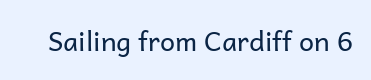
Q: Is the text bold? A: No.
Q: Is the text italic (slanted)? A: No, it is upright.
Q: Is the text underlined? A: No.
Q: Is the spacing between letters normal or unusually wide? A: Normal.
